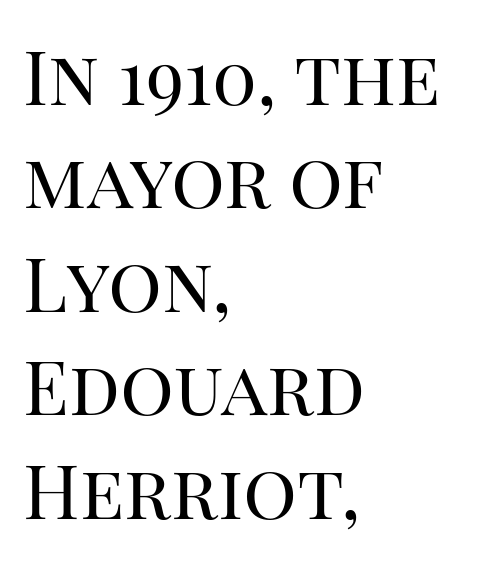
Q: Is the text bold? A: No.
Q: Is the text italic (slanted)? A: No, it is upright.
Q: Is the typeface a serif or a sans-serif typeface? A: Serif.
Q: Is the text underlined? A: No.
Q: How is the paragraph aligned? A: Left-aligned.
Q: Is the spacing between letters normal or unusually wide? A: Normal.
Q: Is the spacing between lines tight, normal or loose? A: Normal.
Q: Width (condensed, normal, or wide)? A: Normal.
Q: Stroke contrast? A: High.
Q: x-height? A: Large.
Q: Monospaced? A: No.
